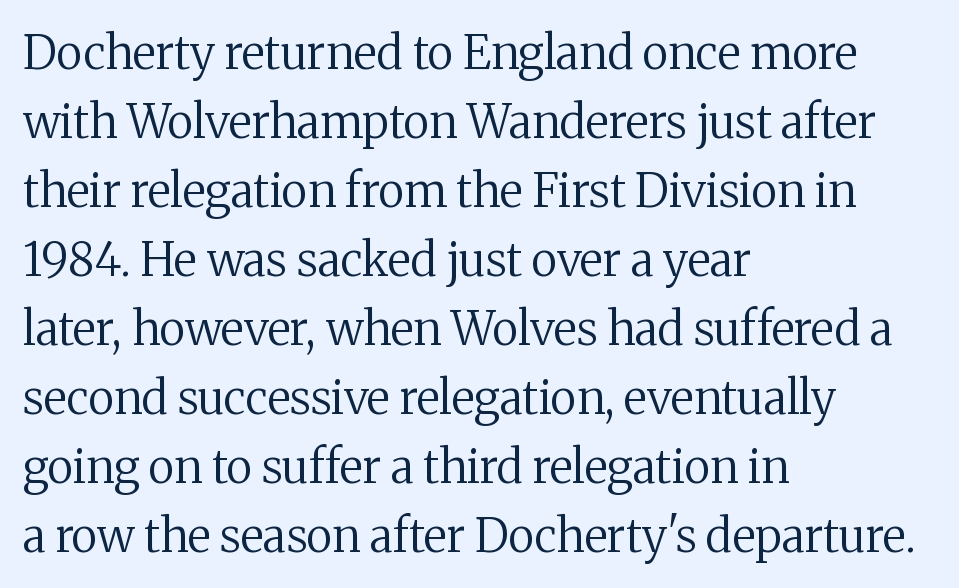
Words float on clear page, feet unadorned. This block has exactly the height ordinary leading produces. The weight tops out at a normal text grade. Typographically, this falls in the serif category. Character widths vary here, with narrow letters taking less room than wide ones. Look at the tracking — it's just the regular setting, nothing added.
